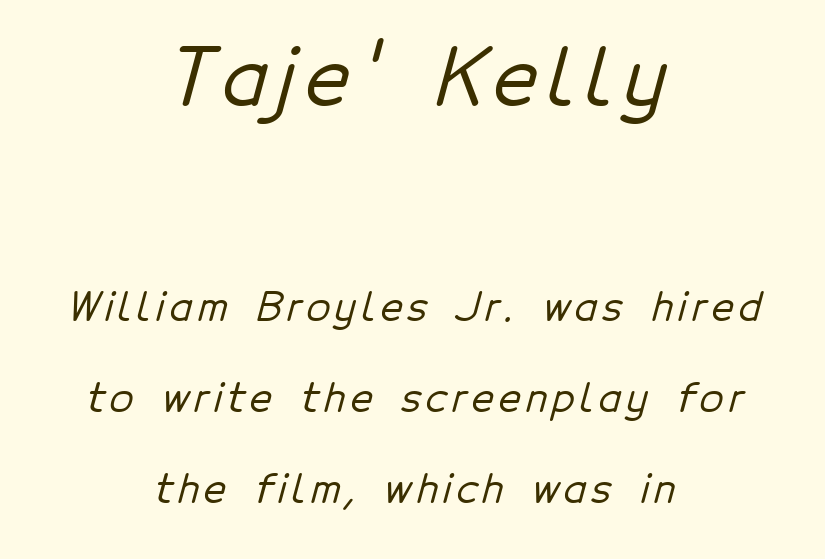
{"serif": "no", "width": "normal", "stroke_contrast": "low", "x_height": "medium", "monospaced": "no", "underline": "no", "align": "center", "line_spacing": "loose", "line_spacing_ratio": 2.34, "larger_block": "first", "size_ratio": 2.0, "glyph_px": 78}
